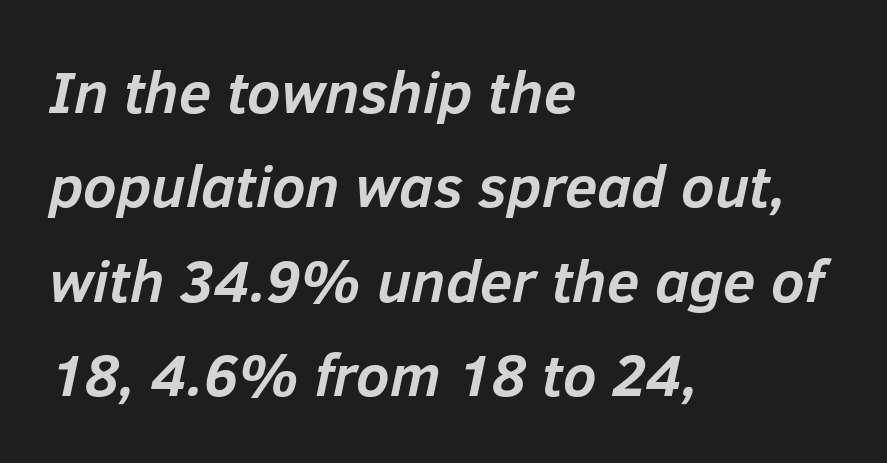
Q: Is the text bold? A: Yes.
Q: Is the text italic (slanted)? A: Yes, it leans right by about 12 degrees.
Q: Is the text underlined? A: No.
Q: How is the paragraph aligned? A: Left-aligned.
Q: Is the spacing between letters normal or unusually wide? A: Normal.
Q: Is the spacing between lines tight, normal or loose? A: Normal.
Q: Width (condensed, normal, or wide)? A: Normal.
Q: Stroke contrast? A: Low.
Q: x-height? A: Medium.
Q: Monospaced? A: No.
